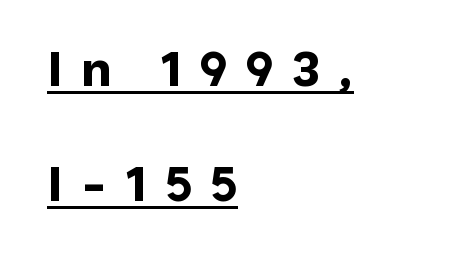
The image shows 51 px bold sans-serif type, upright; set left-aligned, loose line spacing (2.25x), unusually wide letter spacing (+0.36 em), underlined; low stroke contrast and a medium x-height.
